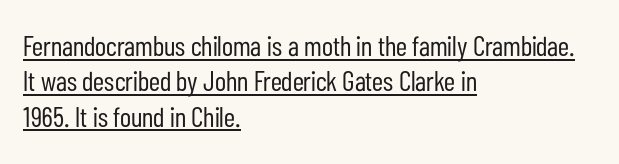
The passage shown is typeset with a sans-serif family. Notice how a bar underscores the lettering throughout. Summary of vertical rhythm: regular, with standard interline spacing. The font's upright variant was chosen for this text.
